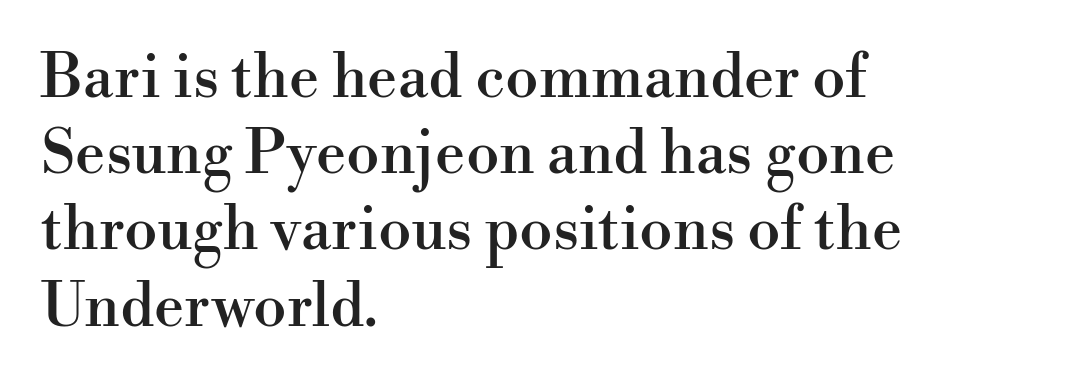
The image shows 60 px serif type, upright; set left-aligned, normal line spacing (1.27x), normal letter spacing, not underlined; high stroke contrast and a small x-height.
